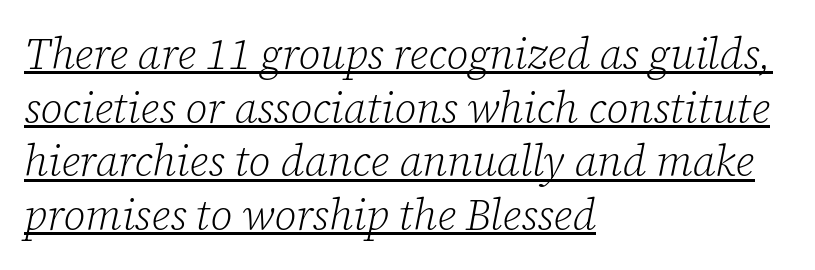
{"serif": "yes", "italic": "yes", "lean": "right", "slant_degrees": 12, "bold": "no", "weight": "light", "width": "normal", "stroke_contrast": "low", "x_height": "medium", "monospaced": "no", "underline": "yes", "align": "left", "line_spacing": "normal", "line_spacing_ratio": 1.25, "letter_spacing": "normal", "letter_spacing_em": 0.0, "glyph_px": 43}
